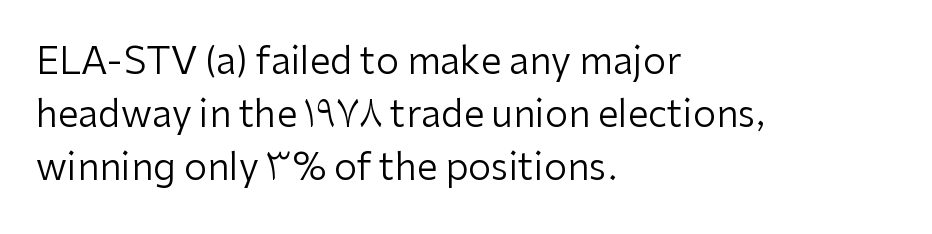
The image shows 37 px regular-weight sans-serif type, upright; set left-aligned, normal line spacing (1.43x), normal letter spacing, not underlined; low stroke contrast and a medium x-height.
